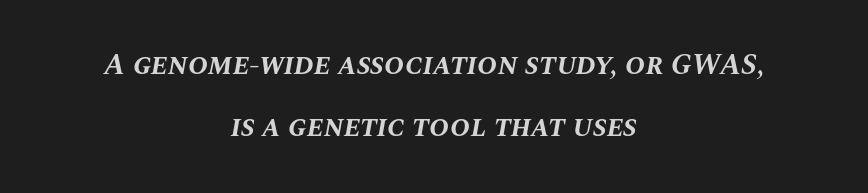
Q: Is the text bold? A: Yes.
Q: Is the text italic (slanted)? A: Yes, it leans right by about 10 degrees.
Q: Is the text underlined? A: No.
Q: How is the paragraph aligned? A: Centered.
Q: Is the spacing between letters normal or unusually wide? A: Normal.
Q: Is the spacing between lines tight, normal or loose? A: Loose.
Q: Width (condensed, normal, or wide)? A: Normal.
Q: Stroke contrast? A: Medium.
Q: x-height? A: Large.
Q: Monospaced? A: No.
